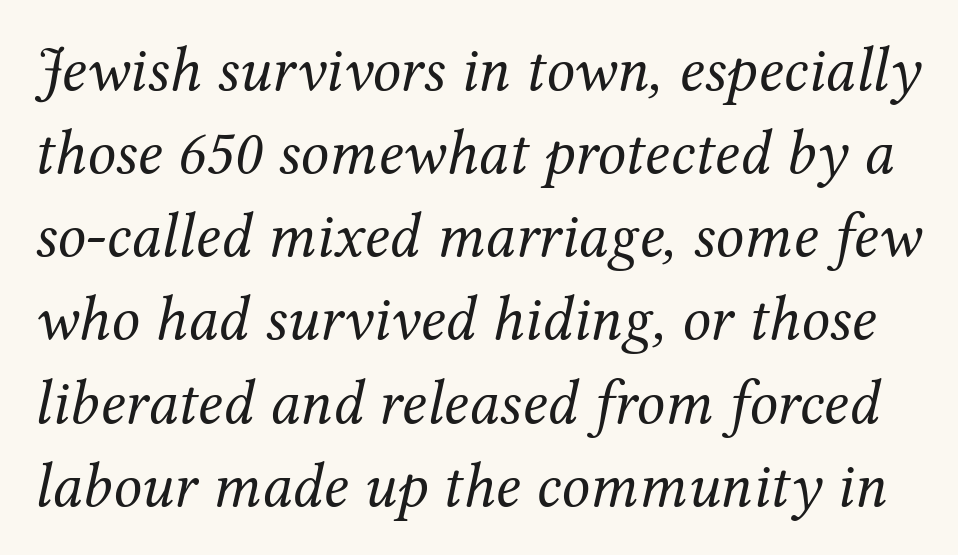
Q: Is the text bold? A: No.
Q: Is the text italic (slanted)? A: Yes, it leans right by about 12 degrees.
Q: Is the typeface a serif or a sans-serif typeface? A: Serif.
Q: Is the text underlined? A: No.
Q: Is the spacing between letters normal or unusually wide? A: Normal.
Q: Is the spacing between lines tight, normal or loose? A: Normal.
Q: Width (condensed, normal, or wide)? A: Normal.
Q: Stroke contrast? A: Medium.
Q: x-height? A: Medium.
Q: Monospaced? A: No.
